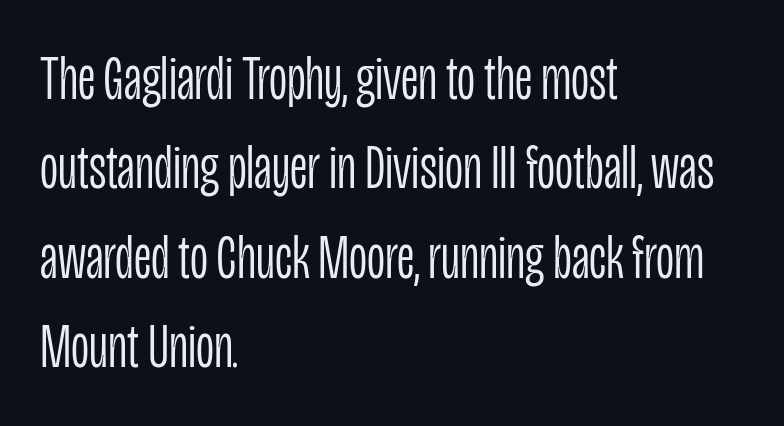
The image shows 63 px light, condensed sans-serif type, upright; set left-aligned, normal line spacing (1.42x), normal letter spacing, not underlined; low stroke contrast and a large x-height.
